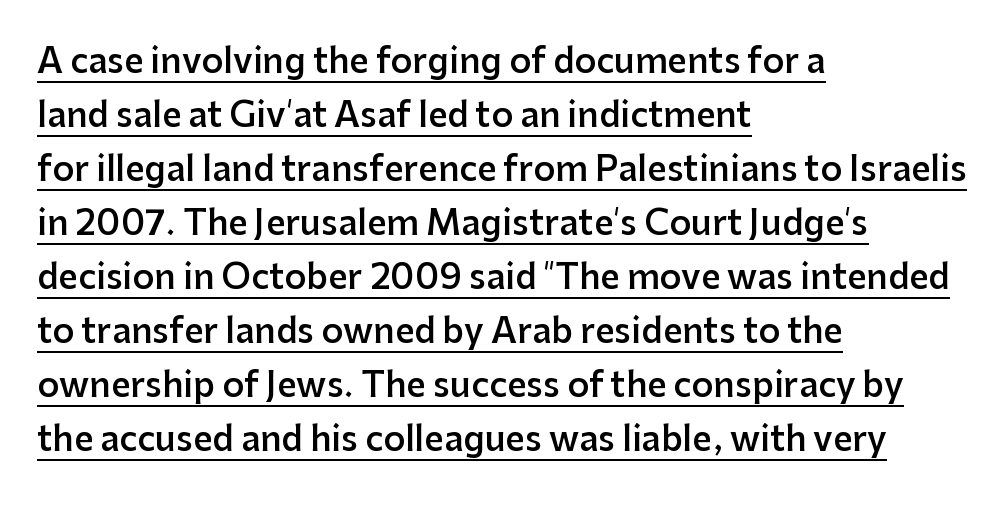
Has an underline been added? It has. Does the copy run flush right? No — it runs flush left. One glance says typical: line gaps are just what's usual. The letters stand upright; this is a roman face.
